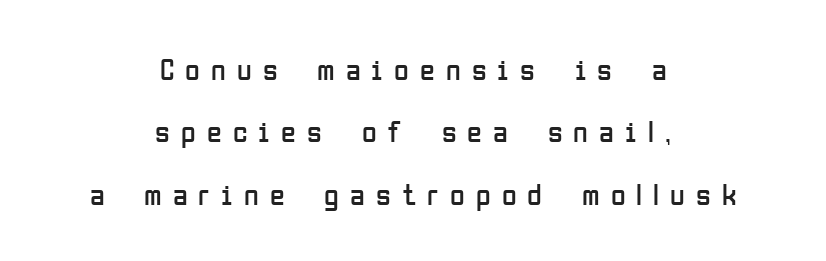
Q: Is the text bold? A: No.
Q: Is the text italic (slanted)? A: No, it is upright.
Q: Is the typeface a serif or a sans-serif typeface? A: Sans-serif.
Q: Is the text underlined? A: No.
Q: How is the paragraph aligned? A: Centered.
Q: Is the spacing between letters normal or unusually wide? A: Unusually wide.
Q: Is the spacing between lines tight, normal or loose? A: Loose.
Q: Width (condensed, normal, or wide)? A: Condensed.
Q: Stroke contrast? A: Low.
Q: x-height? A: Medium.
Q: Monospaced? A: No.
